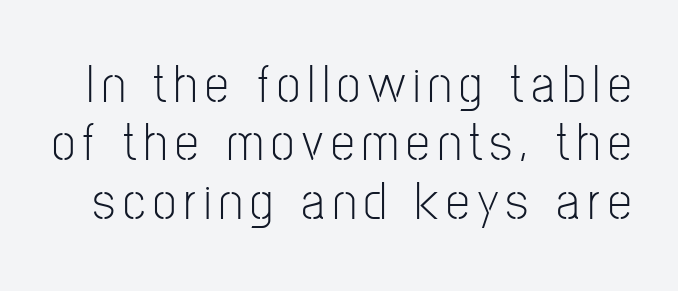
{"serif": "no", "italic": "no", "bold": "no", "weight": "light", "width": "condensed", "stroke_contrast": "low", "x_height": "medium", "monospaced": "no", "underline": "no", "line_spacing": "tight", "line_spacing_ratio": 1.1, "glyph_px": 53}
